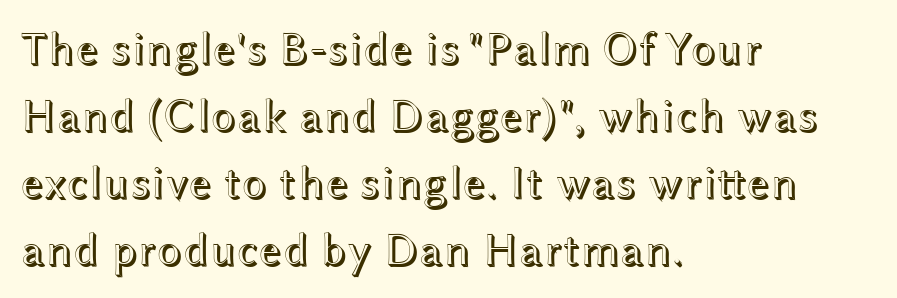
The image shows 46 px wide type, upright; set left-aligned, normal line spacing (1.46x), normal letter spacing, not underlined; a medium x-height.
